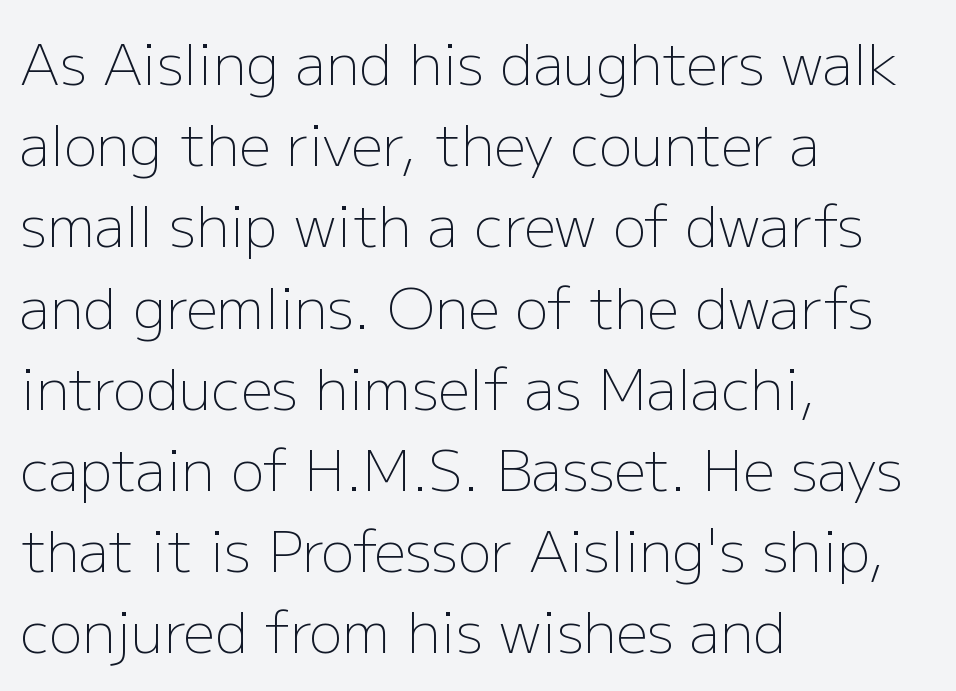
Varying glyph widths throughout — classic text-font behaviour. The lettering holds an erect, upright posture throughout. Letters rest on an invisible, unmarked baseline. Check where the strokes stop: nothing finishes them off — pure sans. Compared with a typical body face, this is equally light or lighter still. Horizontally, the lines are justified to the leading edge only.
